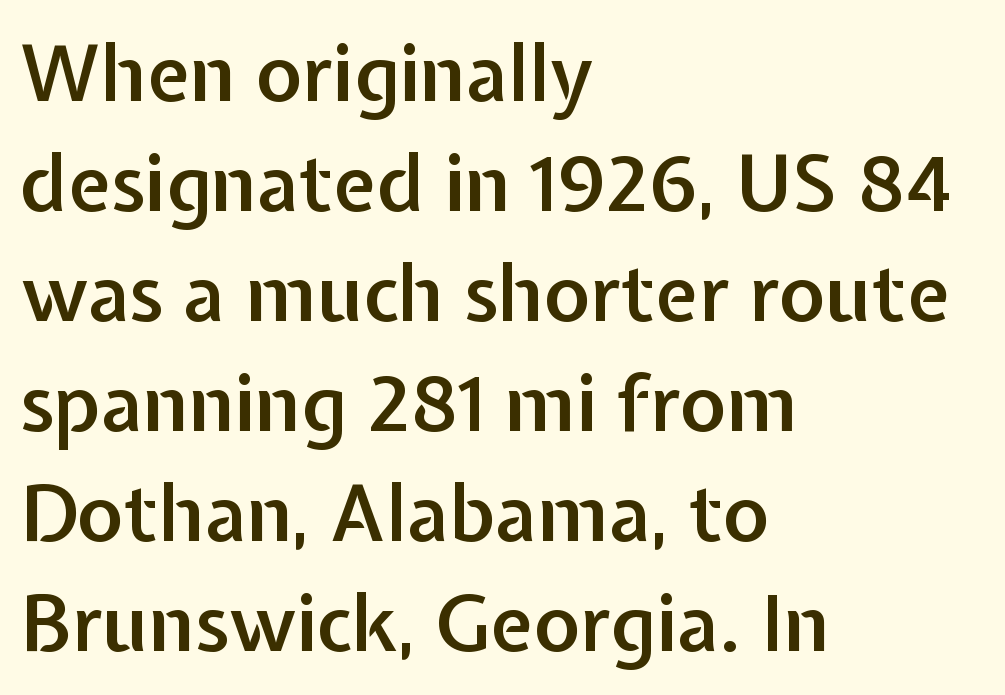
Glyph-to-glyph distance matches everyday printed text. Compared with an ordinary text face, these strokes are moderately heavier — a semibold. Teacher's note: observe the even left margin — that is flush-left alignment. The letters carry no serifs — their stems end cleanly without finishing strokes. Think of a printed novel: that variable character pitch is what you see here. A normal amount of white space separates one row of letters from the next.
